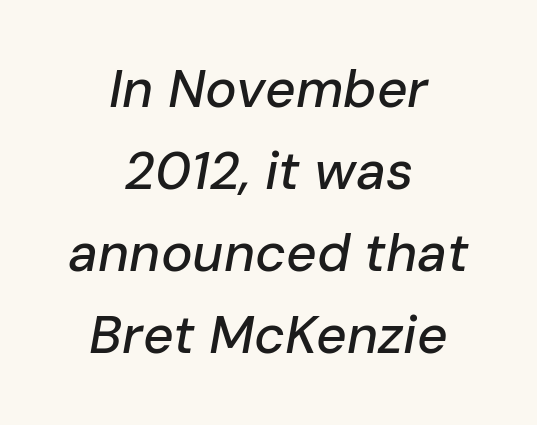
The image shows 53 px text type, italic (leaning right); set centered, normal line spacing (1.55x), normal letter spacing, not underlined; low stroke contrast and a medium x-height.
